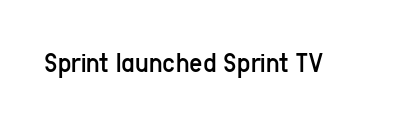
Q: Is the text bold? A: No.
Q: Is the text italic (slanted)? A: No, it is upright.
Q: Is the typeface a serif or a sans-serif typeface? A: Sans-serif.
Q: Is the text underlined? A: No.
Q: Is the spacing between letters normal or unusually wide? A: Normal.
Q: Width (condensed, normal, or wide)? A: Condensed.
Q: Stroke contrast? A: Low.
Q: x-height? A: Medium.
Q: Monospaced? A: No.
